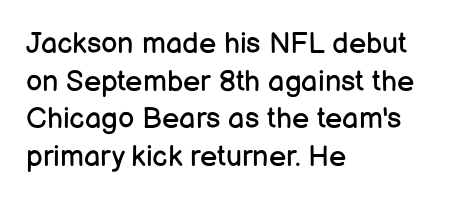
Q: Is the text bold? A: No.
Q: Is the text italic (slanted)? A: No, it is upright.
Q: Is the typeface a serif or a sans-serif typeface? A: Sans-serif.
Q: Is the text underlined? A: No.
Q: How is the paragraph aligned? A: Left-aligned.
Q: Is the spacing between letters normal or unusually wide? A: Normal.
Q: Is the spacing between lines tight, normal or loose? A: Normal.
Q: Width (condensed, normal, or wide)? A: Normal.
Q: Stroke contrast? A: Low.
Q: x-height? A: Medium.
Q: Monospaced? A: No.
